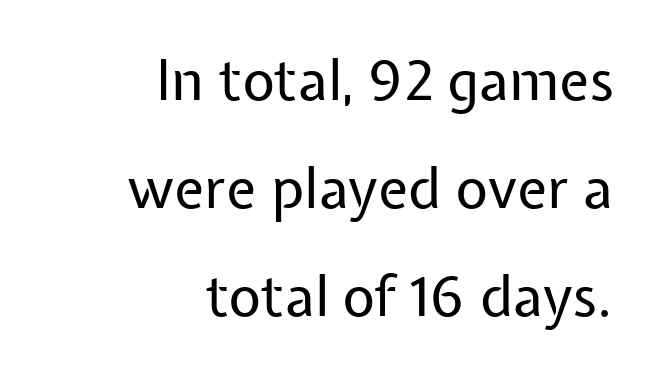
Q: Is the text bold? A: No.
Q: Is the text italic (slanted)? A: No, it is upright.
Q: Is the typeface a serif or a sans-serif typeface? A: Sans-serif.
Q: Is the text underlined? A: No.
Q: How is the paragraph aligned? A: Right-aligned.
Q: Is the spacing between letters normal or unusually wide? A: Normal.
Q: Is the spacing between lines tight, normal or loose? A: Loose.
Q: Width (condensed, normal, or wide)? A: Normal.
Q: Stroke contrast? A: Low.
Q: x-height? A: Medium.
Q: Monospaced? A: No.
